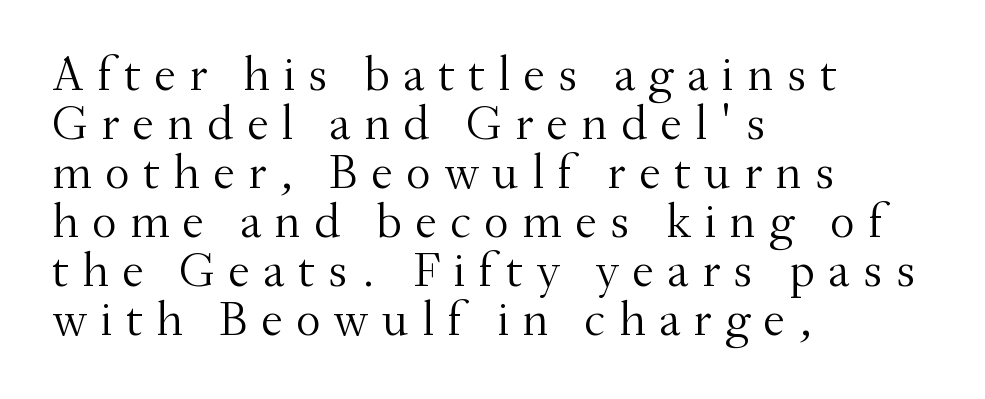
The image shows 49 px light serif type, upright; set left-aligned, tight line spacing (1.0x), unusually wide letter spacing (+0.27 em), not underlined; medium stroke contrast and a small x-height.
